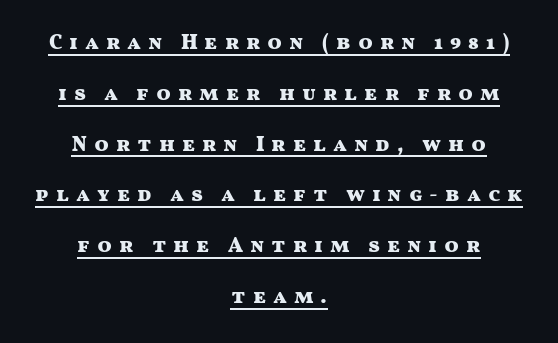
The image shows 21 px bold type, upright; set centered, loose line spacing (2.42x), unusually wide letter spacing (+0.33 em), underlined.
